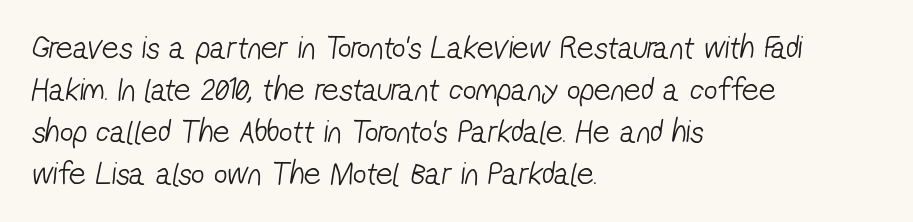
{"serif": "no", "bold": "no", "weight": "light", "width": "condensed", "stroke_contrast": "low", "x_height": "medium", "monospaced": "no", "underline": "no", "align": "left", "line_spacing": "normal", "line_spacing_ratio": 1.27, "letter_spacing": "normal", "letter_spacing_em": 0.0, "glyph_px": 33}
